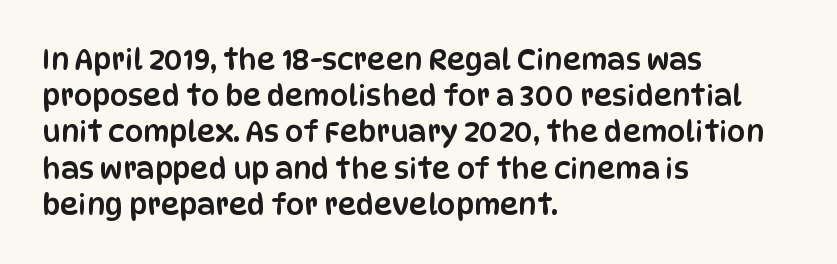
Line spacing here is normal. In terms of posture, this sample is upright. This rendering employs a face without finishing strokes, i.e., a sans-serif. Which margin do the lines hug? The left one — the right edge is uneven. Only glyphs here, with clear space below each row.
